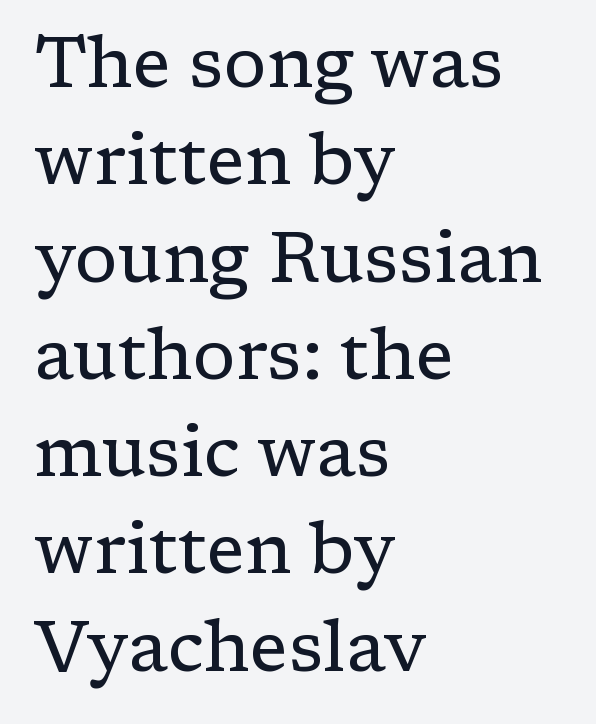
{"serif": "yes", "italic": "no", "bold": "no", "weight": "regular", "width": "normal", "stroke_contrast": "low", "x_height": "medium", "monospaced": "no", "underline": "no", "align": "left", "line_spacing": "normal", "line_spacing_ratio": 1.37, "letter_spacing": "normal", "letter_spacing_em": 0.0, "glyph_px": 71}
